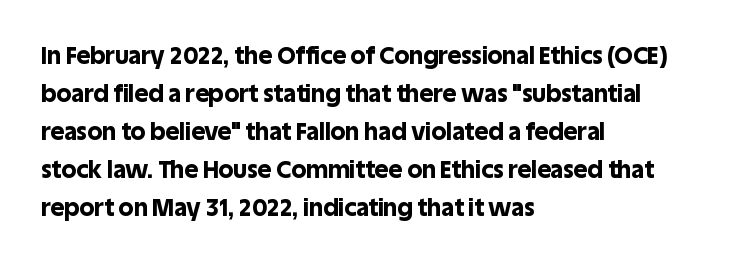
{"italic": "no", "bold": "yes", "underline": "no", "align": "left", "line_spacing": "normal", "line_spacing_ratio": 1.58, "letter_spacing": "normal", "letter_spacing_em": 0.0, "glyph_px": 24}
